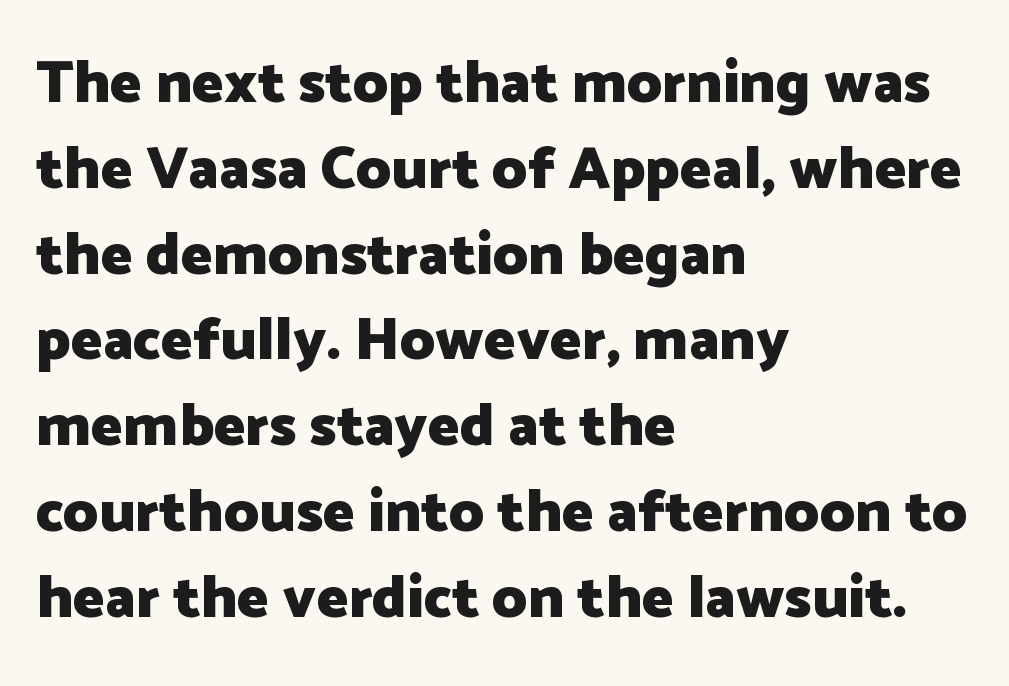
The image shows 60 px heavy sans-serif type, upright; set left-aligned, normal line spacing (1.43x), normal letter spacing, not underlined; low stroke contrast and a medium x-height.
